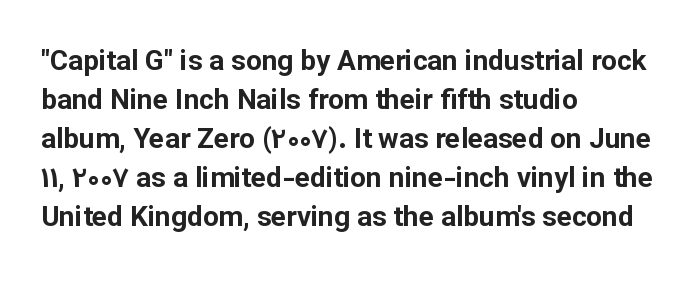
The image shows 28 px bold sans-serif type, upright; set left-aligned, normal line spacing (1.39x), normal letter spacing, not underlined; low stroke contrast and a medium x-height.
